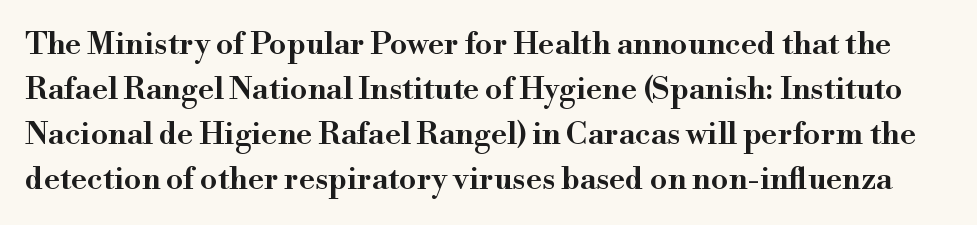
Nope, not italic — everything's standing straight. The letters advance in unequal steps, a hallmark of proportional type. The designer left line spacing at the default. The typeface chosen for these lines features serifs.
